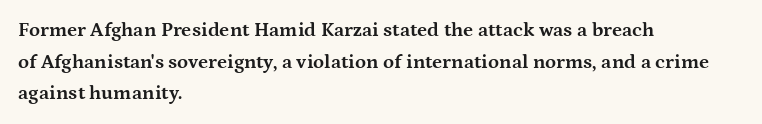
{"italic": "no", "bold": "yes", "underline": "no", "align": "left", "line_spacing": "normal", "line_spacing_ratio": 1.58, "letter_spacing": "normal", "letter_spacing_em": 0.0, "glyph_px": 20}
